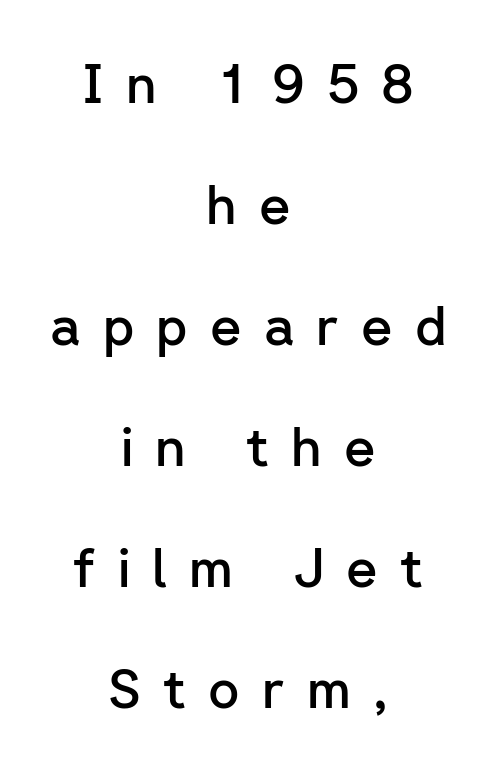
{"serif": "no", "italic": "no", "bold": "semi", "weight": "semibold", "width": "normal", "stroke_contrast": "low", "x_height": "medium", "monospaced": "no", "underline": "no", "align": "center", "line_spacing": "loose", "line_spacing_ratio": 2.24, "letter_spacing": "wide", "letter_spacing_em": 0.41, "glyph_px": 54}
